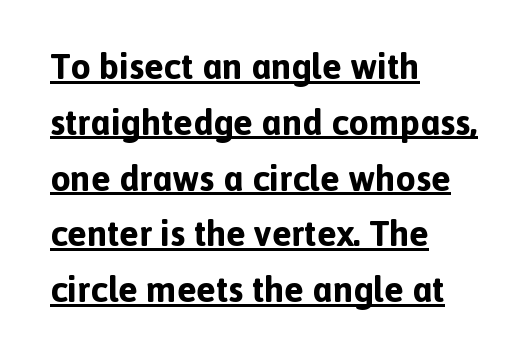
The image shows 36 px bold sans-serif type, upright; set left-aligned, normal line spacing (1.55x), normal letter spacing, underlined; a medium x-height.
